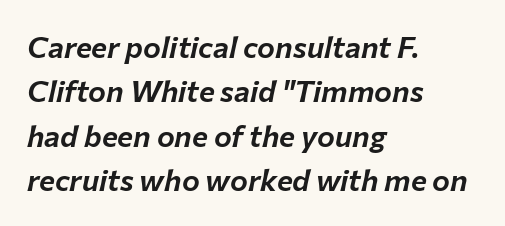
{"italic": "yes", "lean": "right", "slant_degrees": 12, "width": "normal", "stroke_contrast": "low", "x_height": "medium", "monospaced": "no", "underline": "no", "align": "left", "line_spacing": "normal", "line_spacing_ratio": 1.48, "letter_spacing": "normal", "letter_spacing_em": 0.0, "glyph_px": 30}
